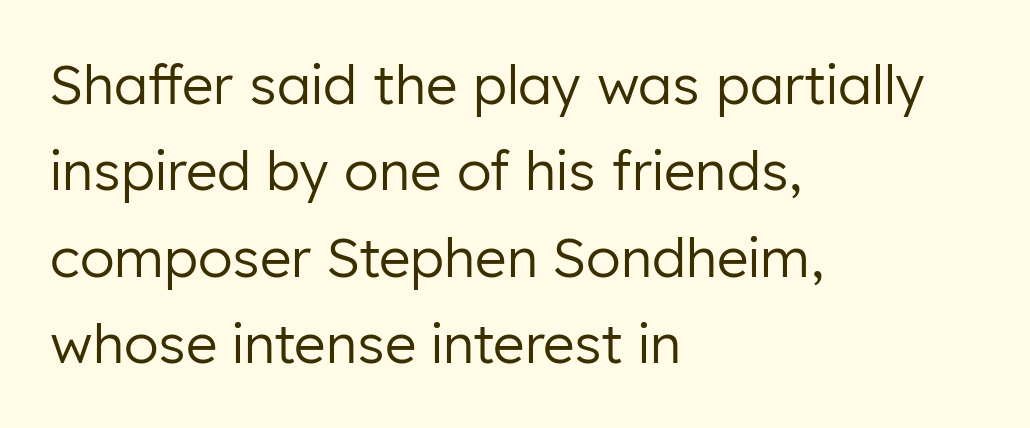
The image shows 54 px regular-weight sans-serif type, upright; set left-aligned, normal line spacing (1.6x), normal letter spacing, not underlined; low stroke contrast and a medium x-height.
